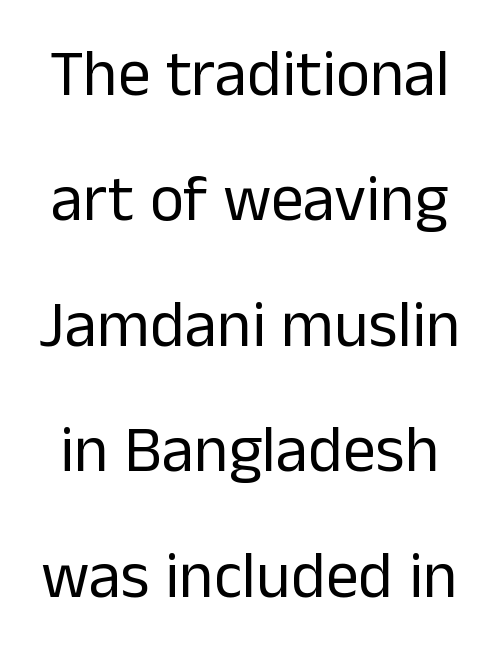
Character widths vary here, with narrow letters taking less room than wide ones. Loosely led — the rows are spread out. A quiet, ordinary-to-light weight characterises the typeface. The typeface chosen for these lines omits serifs. Spacing between characters is what you'd get straight out of the box.
